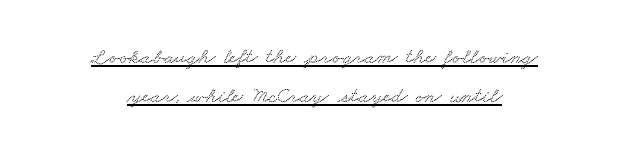
Q: Is the text underlined? A: Yes.
Q: How is the paragraph aligned? A: Centered.
Q: Is the spacing between letters normal or unusually wide? A: Normal.
